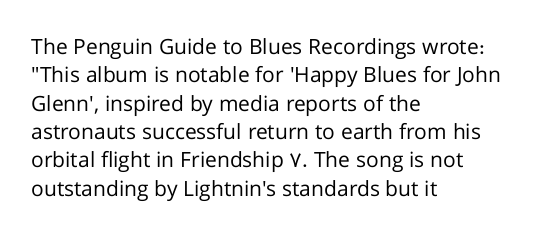
{"italic": "no", "bold": "no", "underline": "no", "align": "left", "line_spacing": "normal", "line_spacing_ratio": 1.35, "letter_spacing": "normal", "letter_spacing_em": 0.0, "glyph_px": 21}
